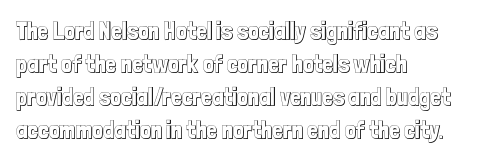
{"italic": "no", "underline": "no", "align": "left", "line_spacing": "normal", "line_spacing_ratio": 1.37, "letter_spacing": "normal", "letter_spacing_em": 0.0, "glyph_px": 24}
